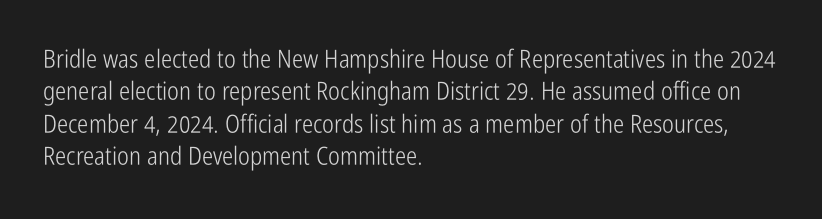
The image shows 25 px text type, upright; set left-aligned, normal line spacing (1.3x), normal letter spacing, not underlined.
